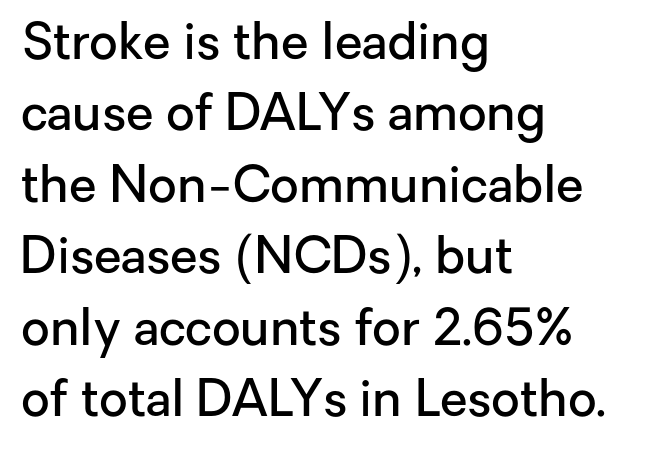
Q: Is the text bold? A: Semi-bold.
Q: Is the text italic (slanted)? A: No, it is upright.
Q: Is the typeface a serif or a sans-serif typeface? A: Sans-serif.
Q: Is the text underlined? A: No.
Q: How is the paragraph aligned? A: Left-aligned.
Q: Is the spacing between letters normal or unusually wide? A: Normal.
Q: Is the spacing between lines tight, normal or loose? A: Normal.
Q: Width (condensed, normal, or wide)? A: Normal.
Q: Stroke contrast? A: Low.
Q: x-height? A: Medium.
Q: Monospaced? A: No.
